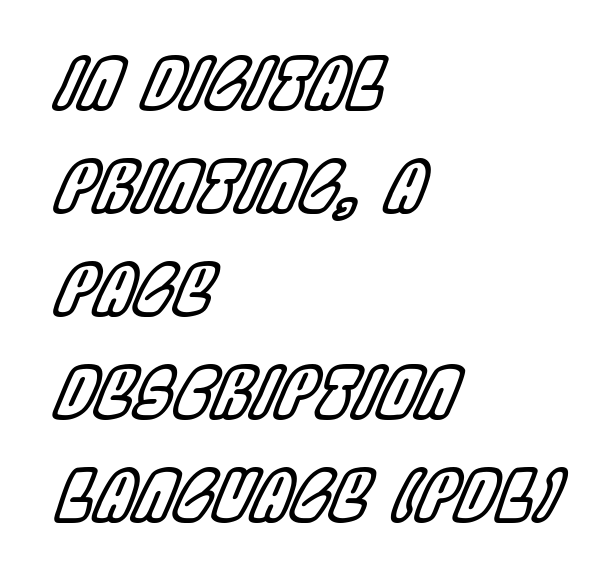
Note the varied advance widths — an 'i' is clearly narrower than an 'm'. The whole block is typeset with a tilt. Letters rest on an invisible, unmarked baseline. One glance says typical: line gaps are just what's usual. This rendering leaves character spacing at its baseline value.
